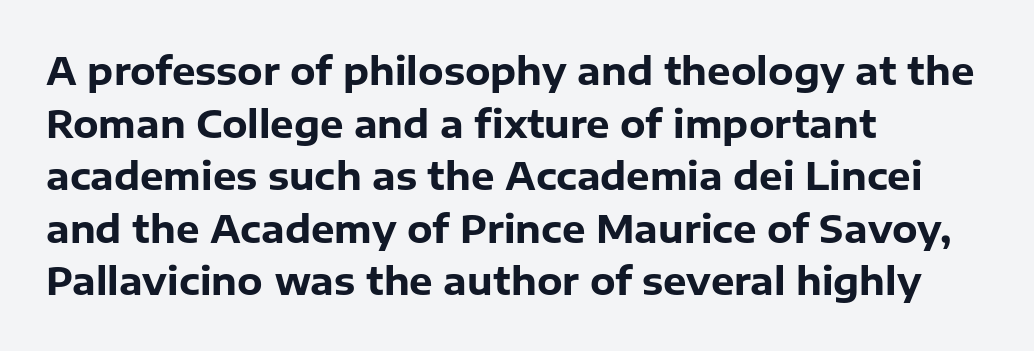
Q: Is the text bold? A: Yes.
Q: Is the text italic (slanted)? A: No, it is upright.
Q: Is the typeface a serif or a sans-serif typeface? A: Sans-serif.
Q: Is the text underlined? A: No.
Q: How is the paragraph aligned? A: Left-aligned.
Q: Is the spacing between letters normal or unusually wide? A: Normal.
Q: Is the spacing between lines tight, normal or loose? A: Normal.
Q: Width (condensed, normal, or wide)? A: Normal.
Q: Stroke contrast? A: Low.
Q: x-height? A: Medium.
Q: Monospaced? A: No.
